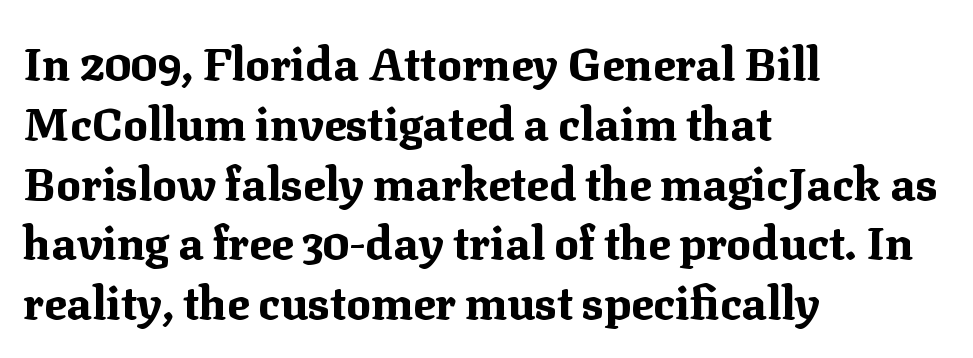
Q: Is the text bold? A: Yes.
Q: Is the text italic (slanted)? A: No, it is upright.
Q: Is the typeface a serif or a sans-serif typeface? A: Serif.
Q: Is the text underlined? A: No.
Q: How is the paragraph aligned? A: Left-aligned.
Q: Is the spacing between letters normal or unusually wide? A: Normal.
Q: Is the spacing between lines tight, normal or loose? A: Normal.
Q: Width (condensed, normal, or wide)? A: Normal.
Q: Stroke contrast? A: Medium.
Q: x-height? A: Medium.
Q: Monospaced? A: No.
